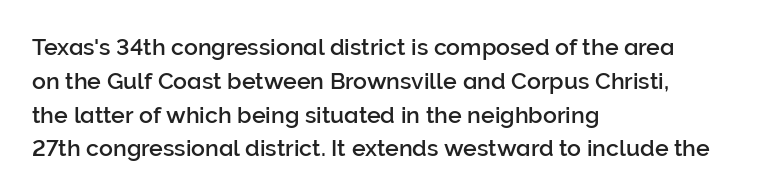
Q: Is the text italic (slanted)? A: No, it is upright.
Q: Is the text underlined? A: No.
Q: How is the paragraph aligned? A: Left-aligned.
Q: Is the spacing between letters normal or unusually wide? A: Normal.
Q: Is the spacing between lines tight, normal or loose? A: Normal.
